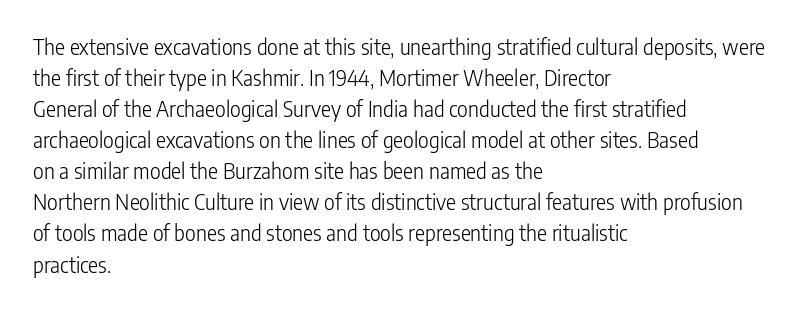
No chunkiness to these letters — they're not bold. The area under the type is left untouched. This rendering uses left alignment, leaving the right contour irregular. The font's upright variant was chosen for this text. Compared with typical body copy, the letter spacing here is the same.
